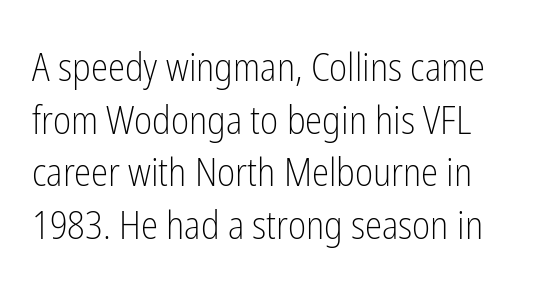
{"serif": "no", "italic": "no", "bold": "no", "weight": "light", "width": "condensed", "stroke_contrast": "low", "x_height": "medium", "monospaced": "no", "underline": "no", "line_spacing": "normal", "line_spacing_ratio": 1.35, "letter_spacing": "normal", "letter_spacing_em": 0.0, "glyph_px": 39}
